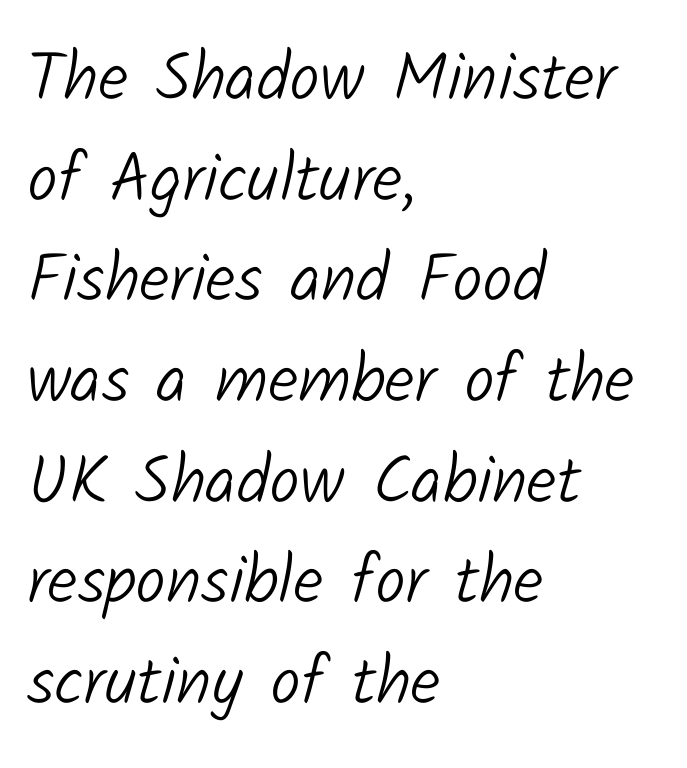
Q: Is the text bold? A: No.
Q: Is the typeface a serif or a sans-serif typeface? A: Sans-serif.
Q: Is the text underlined? A: No.
Q: How is the paragraph aligned? A: Left-aligned.
Q: Is the spacing between letters normal or unusually wide? A: Normal.
Q: Is the spacing between lines tight, normal or loose? A: Normal.
Q: Width (condensed, normal, or wide)? A: Normal.
Q: Stroke contrast? A: Low.
Q: x-height? A: Medium.
Q: Monospaced? A: No.
